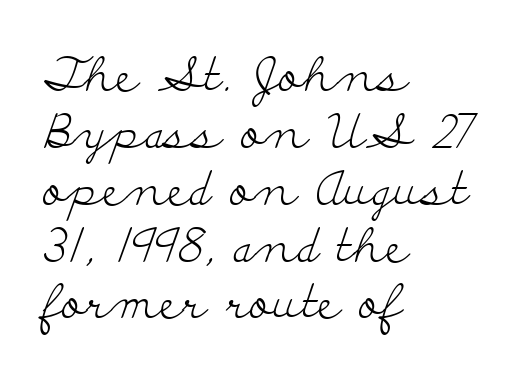
The image shows 47 px light, wide serif type; set left-aligned, line spacing 1.21x, normal letter spacing, not underlined; low stroke contrast and a small x-height.
